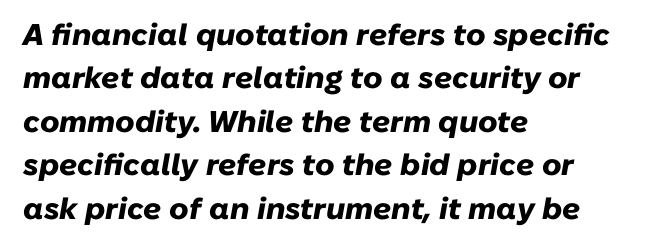
Q: Is the text bold? A: Yes.
Q: Is the text italic (slanted)? A: Yes, it leans right by about 10 degrees.
Q: Is the text underlined? A: No.
Q: How is the paragraph aligned? A: Left-aligned.
Q: Is the spacing between letters normal or unusually wide? A: Normal.
Q: Is the spacing between lines tight, normal or loose? A: Normal.
Q: Width (condensed, normal, or wide)? A: Normal.
Q: Stroke contrast? A: Low.
Q: x-height? A: Medium.
Q: Monospaced? A: No.
